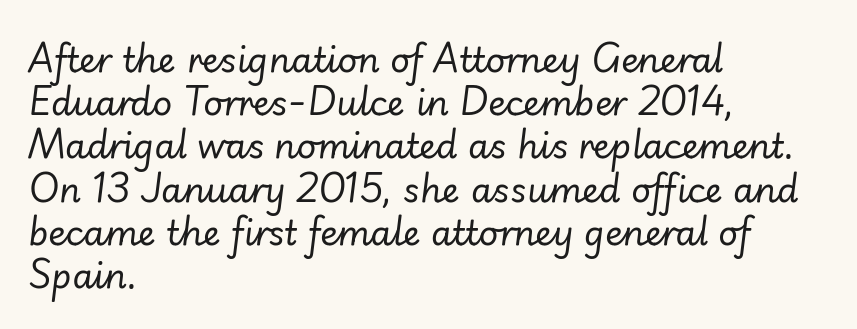
Q: Is the text bold? A: No.
Q: Is the text italic (slanted)? A: Yes, it leans right by about 7 degrees.
Q: Is the text underlined? A: No.
Q: How is the paragraph aligned? A: Left-aligned.
Q: Is the spacing between letters normal or unusually wide? A: Normal.
Q: Is the spacing between lines tight, normal or loose? A: Normal.
Q: Width (condensed, normal, or wide)? A: Normal.
Q: Stroke contrast? A: Low.
Q: x-height? A: Small.
Q: Monospaced? A: No.
